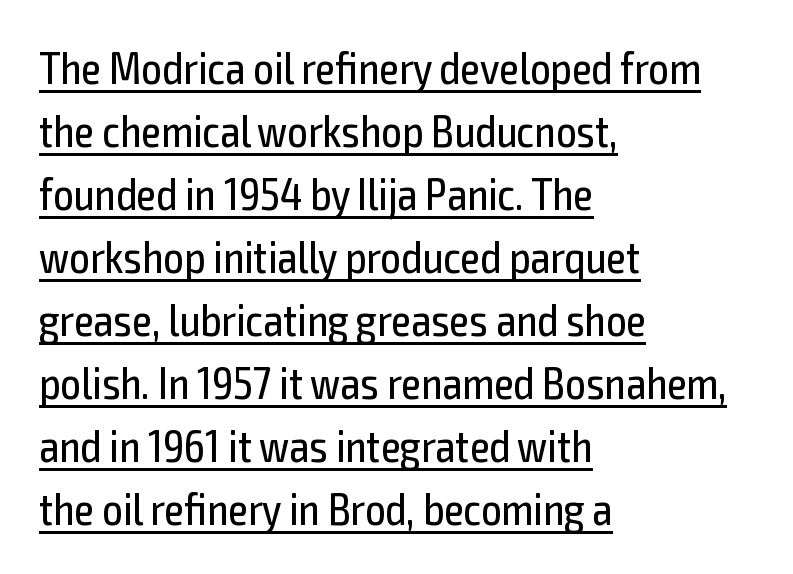
Q: Is the text bold? A: No.
Q: Is the text italic (slanted)? A: No, it is upright.
Q: Is the typeface a serif or a sans-serif typeface? A: Sans-serif.
Q: Is the text underlined? A: Yes.
Q: How is the paragraph aligned? A: Left-aligned.
Q: Is the spacing between letters normal or unusually wide? A: Normal.
Q: Is the spacing between lines tight, normal or loose? A: Normal.
Q: Width (condensed, normal, or wide)? A: Condensed.
Q: x-height? A: Medium.
Q: Monospaced? A: No.
